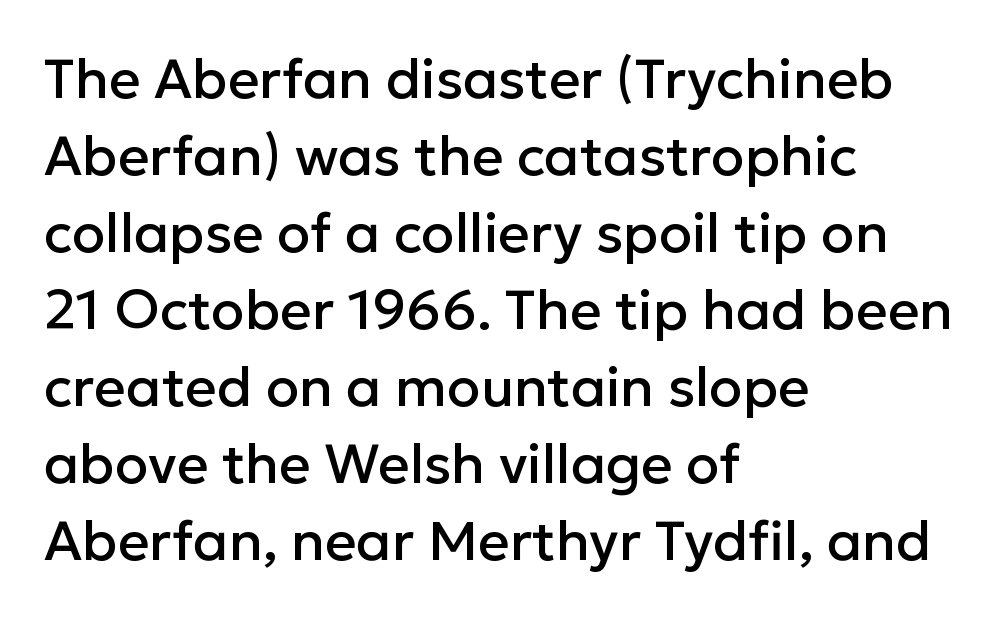
What's the leading like? Ordinary, nothing unusual. The letters advance in unequal steps, a hallmark of proportional type. The characters display no serif detailing; their extremities are plain. It's the straight-up-and-down kind of type. Glance below the letters and you will spot only blank space.
